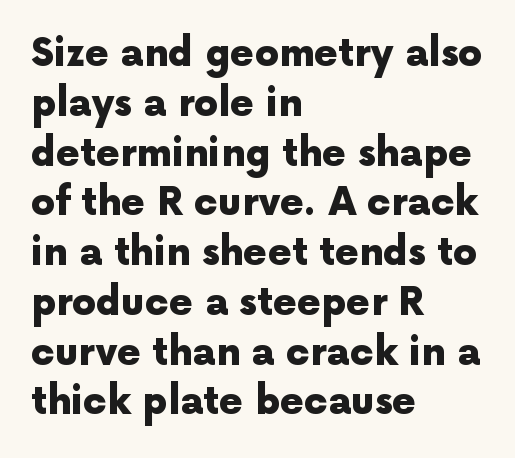
{"serif": "no", "italic": "no", "bold": "yes", "weight": "heavy", "width": "normal", "x_height": "medium", "monospaced": "no", "underline": "no", "align": "left", "line_spacing": "normal", "line_spacing_ratio": 1.31, "letter_spacing": "normal", "letter_spacing_em": 0.0, "glyph_px": 38}
